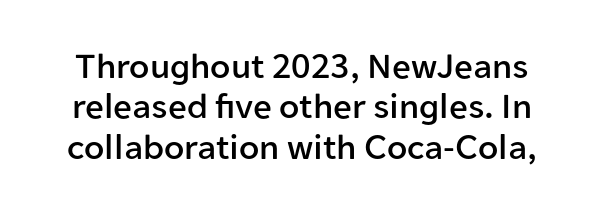
Q: Is the text italic (slanted)? A: No, it is upright.
Q: Is the typeface a serif or a sans-serif typeface? A: Sans-serif.
Q: Is the text underlined? A: No.
Q: Is the spacing between letters normal or unusually wide? A: Normal.
Q: Is the spacing between lines tight, normal or loose? A: Tight.
Q: Width (condensed, normal, or wide)? A: Normal.
Q: Stroke contrast? A: Low.
Q: x-height? A: Medium.
Q: Monospaced? A: No.
